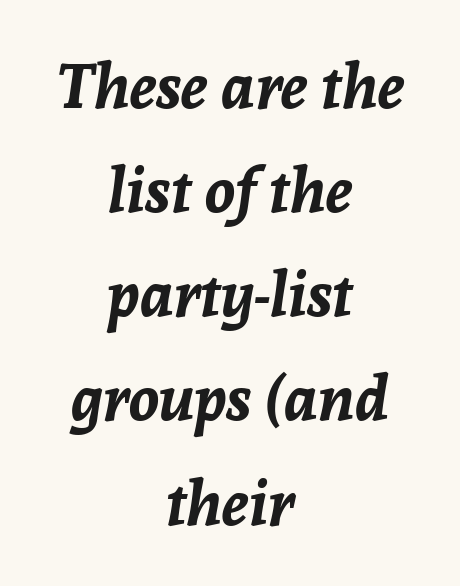
{"italic": "yes", "lean": "right", "slant_degrees": 8, "bold": "yes", "weight": "bold", "width": "normal", "stroke_contrast": "low", "x_height": "medium", "monospaced": "no", "underline": "no", "align": "center", "line_spacing": "normal", "line_spacing_ratio": 1.68, "letter_spacing": "normal", "letter_spacing_em": 0.0, "glyph_px": 62}
